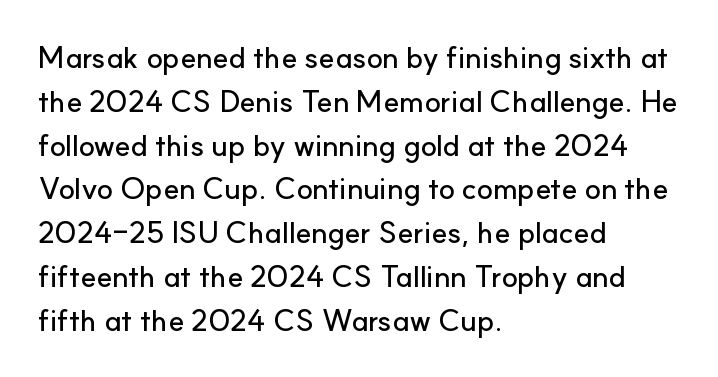
{"serif": "no", "italic": "no", "width": "normal", "stroke_contrast": "low", "x_height": "small", "monospaced": "no", "underline": "no", "align": "left", "line_spacing": "normal", "line_spacing_ratio": 1.46, "letter_spacing": "normal", "letter_spacing_em": 0.0, "glyph_px": 30}
